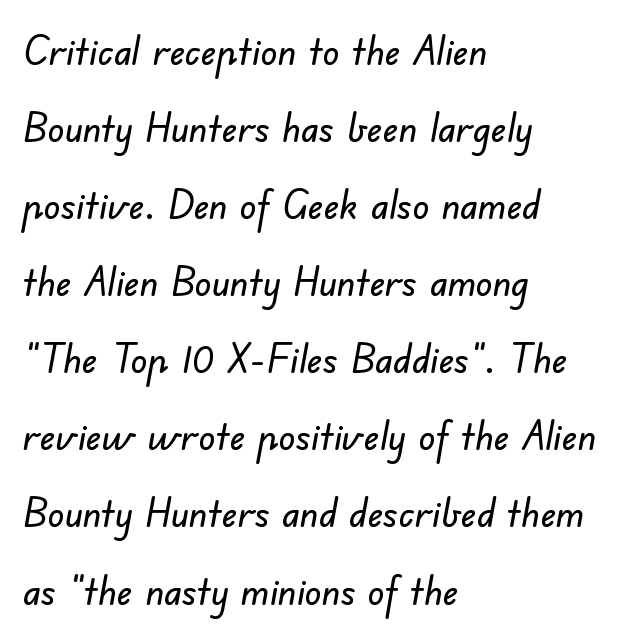
The image shows 41 px sans-serif type; set left-aligned, line spacing 1.88x, normal letter spacing, not underlined; low stroke contrast and a small x-height.
